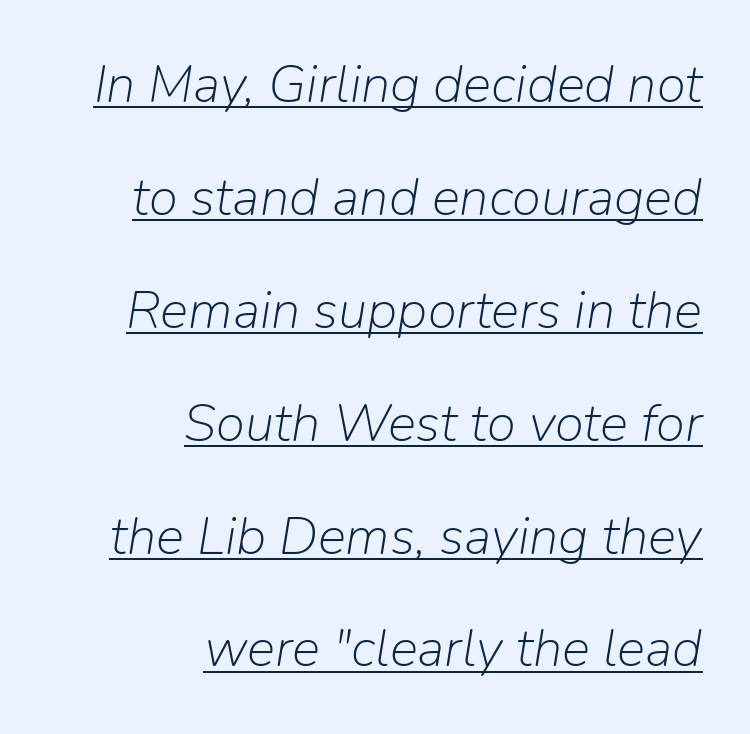
Spacing verdict: proportional, widths tailored to each character. A student would call this right alignment; a typographer would say flush right, rag left. Unbolded letterforms with no extra heft. A typesetter would call this zero additional tracking.
